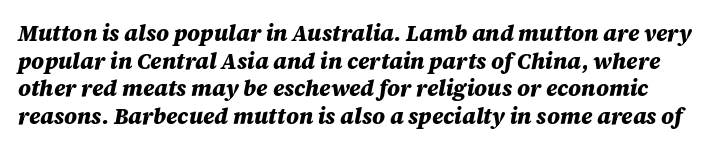
In terms of weight, the rendering is a true, heavy bold. Compared with typical body copy, the letter spacing here is the same. Honestly, there is no underline to notice here at all. Baseline-to-baseline distance is the conventional proportion of letter height. The typography opts for an oblique posture over an upright one.
